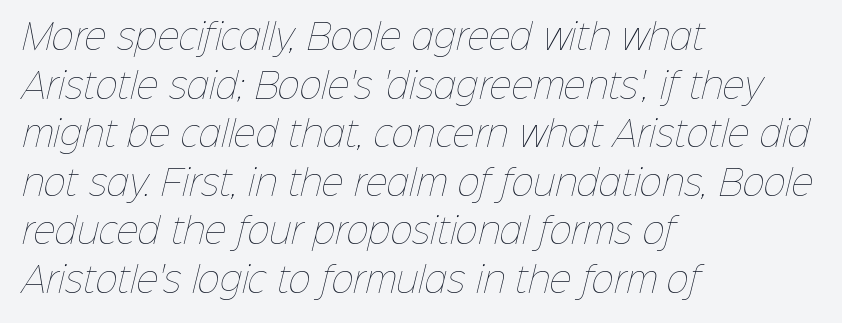
Letters rest on an invisible, unmarked baseline. Does the copy run flush right? No — it runs flush left. The horizontal fit of the characters is conventional and even. Character widths vary here, with narrow letters taking less room than wide ones. One glance says typical: line gaps are just what's usual.
